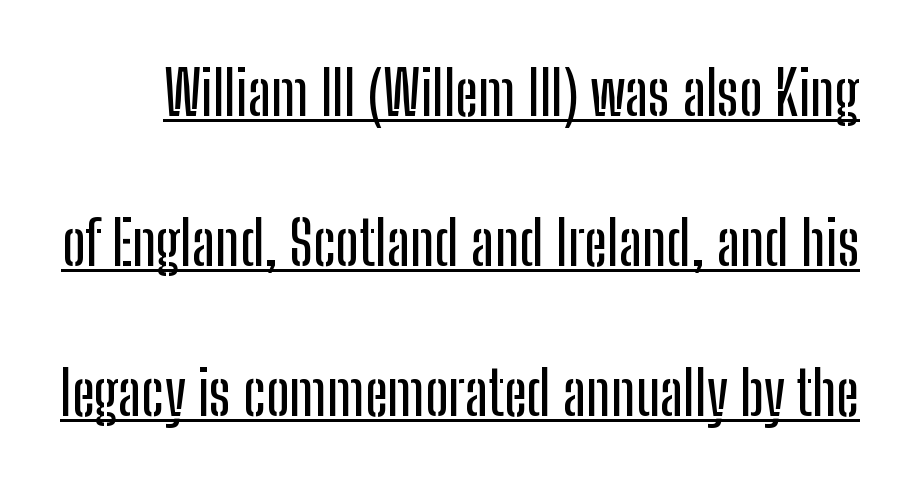
Q: Is the text italic (slanted)? A: No, it is upright.
Q: Is the typeface a serif or a sans-serif typeface? A: Sans-serif.
Q: Is the text underlined? A: Yes.
Q: Is the spacing between letters normal or unusually wide? A: Normal.
Q: Is the spacing between lines tight, normal or loose? A: Loose.
Q: Width (condensed, normal, or wide)? A: Condensed.
Q: Stroke contrast? A: Low.
Q: x-height? A: Medium.
Q: Monospaced? A: No.
